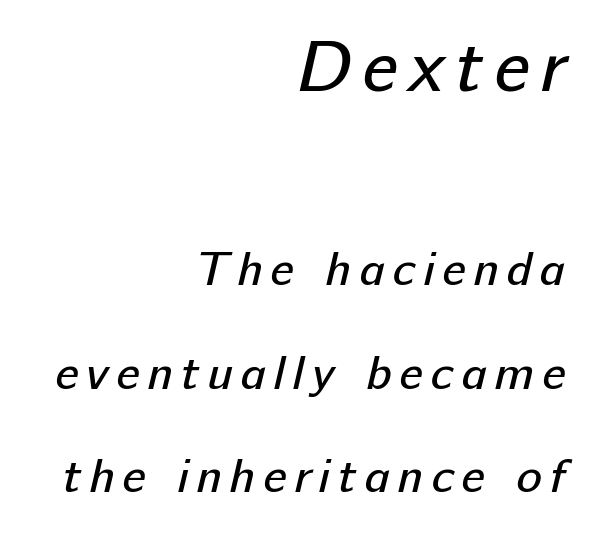
The image shows 72 px regular-weight sans-serif type; set right-aligned, loose line spacing (2.16x), not underlined; the first (top) block is 1.5x larger; low stroke contrast and a medium x-height.
